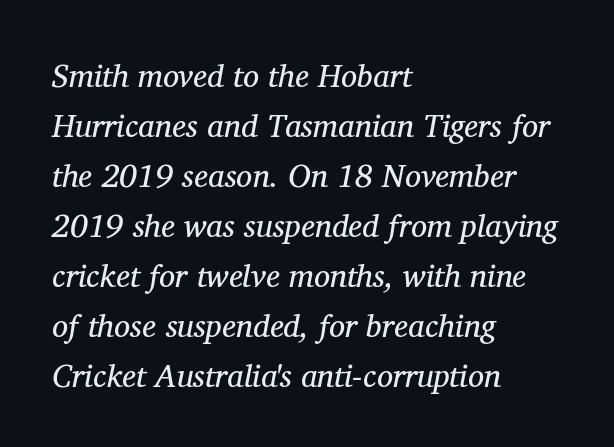
A normal amount of white space separates one row of letters from the next. Do the characters align in a grid? No, the font is proportional. This reads as an unemphasized weight, regular at the heaviest. In terms of letterform style, serifs are clearly present. This sample uses an oblique cut, with every glyph tilted off the vertical.
